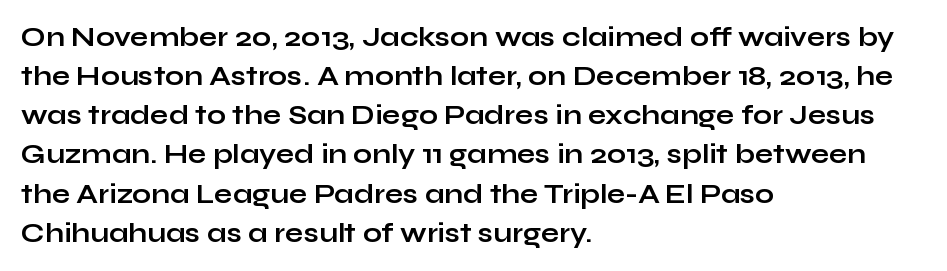
The image shows 27 px bold type, upright; set left-aligned, normal line spacing (1.45x), normal letter spacing, not underlined.
